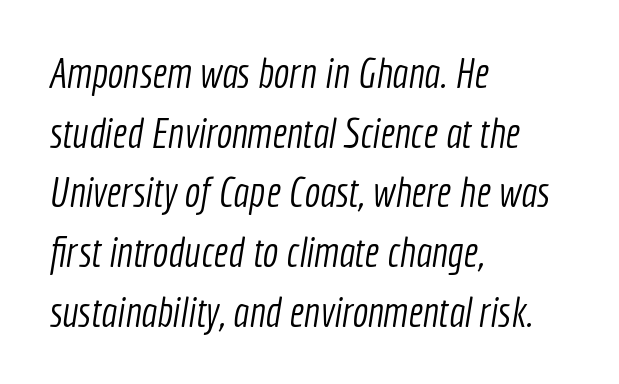
The image shows 42 px light, condensed sans-serif type; set left-aligned, normal line spacing (1.42x), normal letter spacing, not underlined; a medium x-height.
